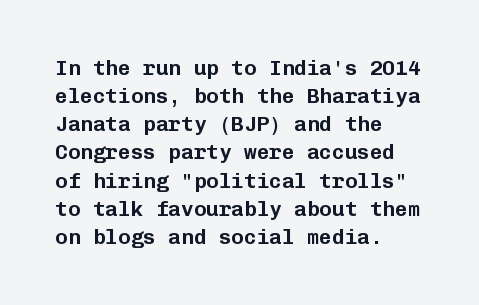
{"italic": "no", "underline": "no", "align": "left", "line_spacing": "normal", "line_spacing_ratio": 1.34, "letter_spacing": "normal", "letter_spacing_em": 0.0, "glyph_px": 21}
